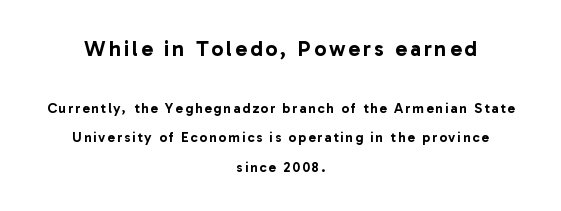
{"italic": "no", "underline": "no", "align": "center", "line_spacing": "loose", "line_spacing_ratio": 2.1, "larger_block": "first", "size_ratio": 1.57, "glyph_px": 22}
